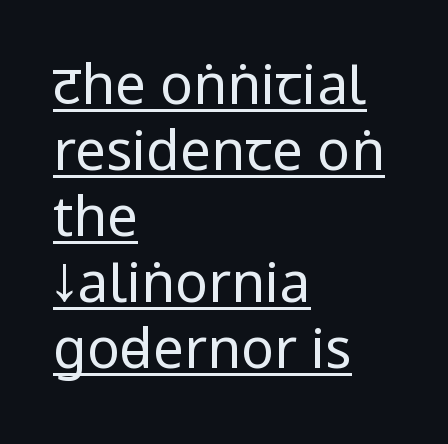
{"serif": "no", "italic": "no", "bold": "no", "weight": "regular", "width": "condensed", "stroke_contrast": "low", "underline": "yes", "align": "left", "line_spacing_ratio": 1.2, "letter_spacing": "normal", "letter_spacing_em": 0.0, "glyph_px": 55}
